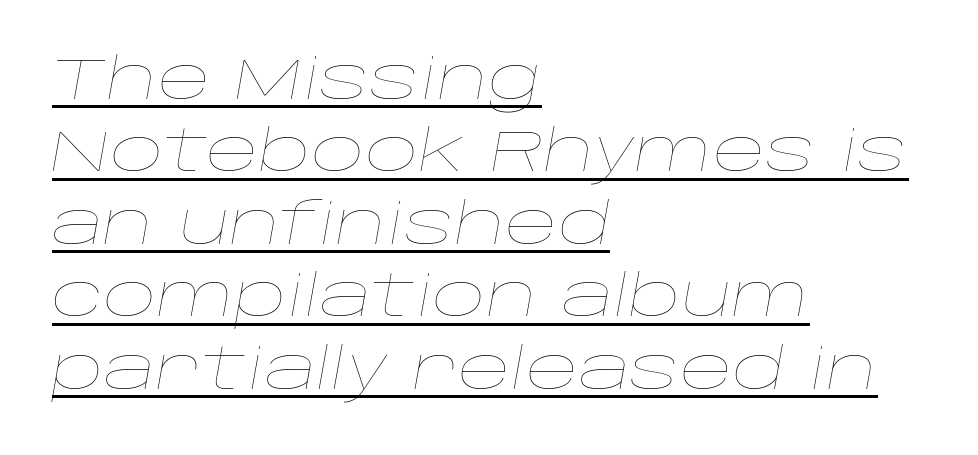
{"italic": "yes", "lean": "right", "slant_degrees": 10, "bold": "no", "weight": "thin", "width": "wide", "stroke_contrast": "low", "x_height": "large", "monospaced": "no", "underline": "yes", "align": "left", "line_spacing": "normal", "line_spacing_ratio": 1.25, "letter_spacing": "normal", "letter_spacing_em": 0.0, "glyph_px": 58}
